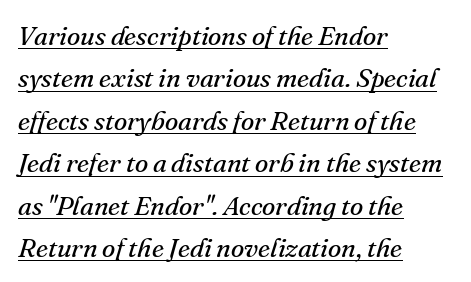
The image shows 27 px text type, italic (leaning right); set left-aligned, normal line spacing (1.57x), normal letter spacing, underlined.
